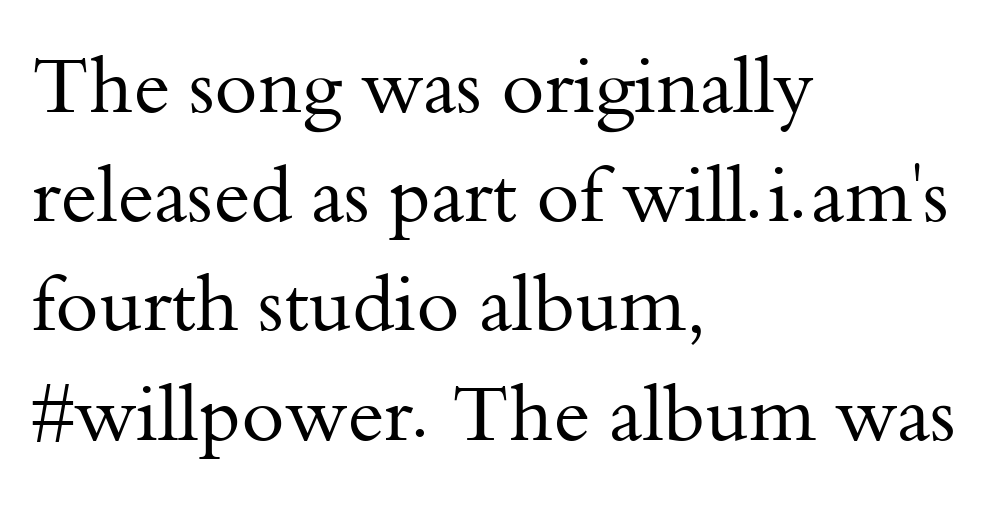
Is there much room between lines? A standard amount, neither cramped nor airy. Stems and bowls with no extra thickness — not bold. The text block is weighted toward the left margin, trailing off unevenly rightward. In terms of letterspacing, this is plain default setting.
